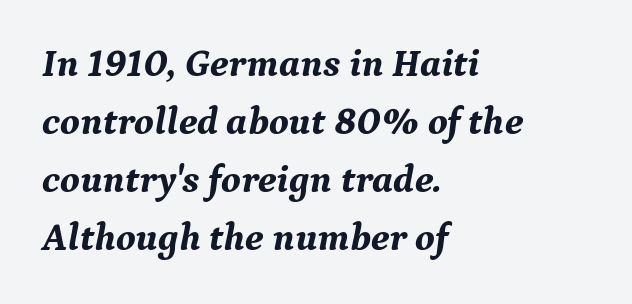
The setting favours the left margin, as ordinary paragraphs usually do. Rows of type keep a routine distance in the vertical direction. Serif or sans? Serif — the stroke terminals have little feet. Style check: oblique. Is this a fixed-width face? No — the glyphs have proportional, varying widths.
